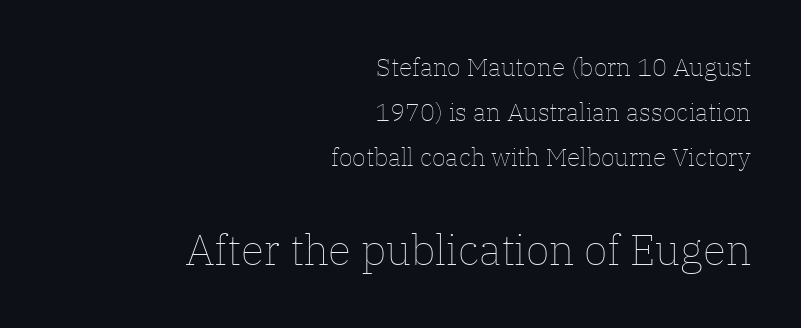
Nothing unusual about the tracking: characters are spaced as the font intends. Here the second block reads like a headline and the first like body copy. Each letter keeps its own natural width here, so spacing adapts to shape. Words float on clear page, feet unadorned. The typesetting does not lean heavy: it is not bold. A flush-right, rag-left setting is used for this passage.
